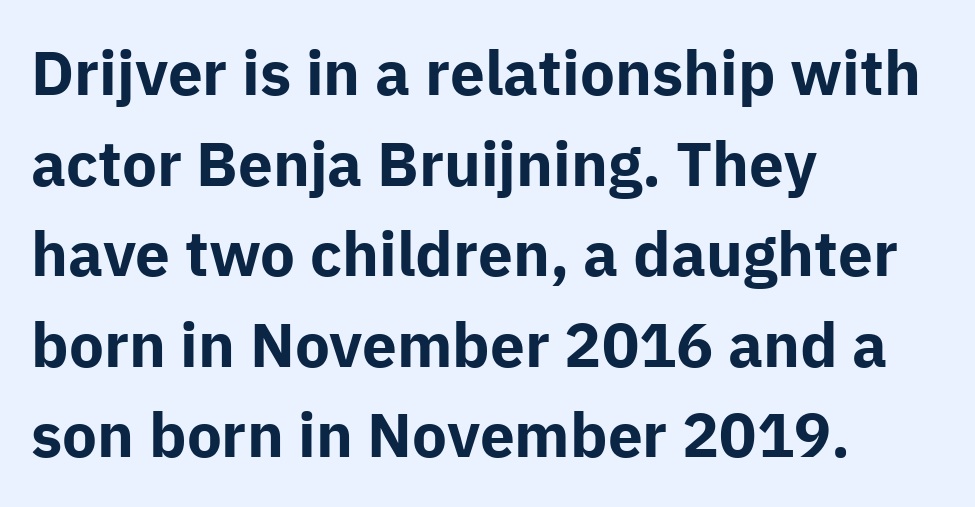
The image shows 62 px bold sans-serif type, upright; set left-aligned, normal line spacing (1.46x), normal letter spacing, not underlined; low stroke contrast and a medium x-height.
